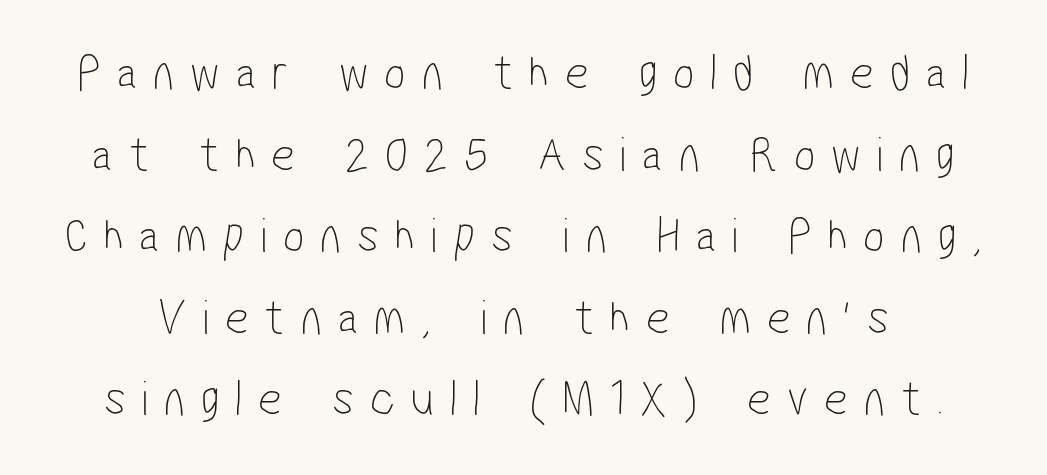
The image shows 51 px thin, condensed sans-serif type; set normal line spacing (1.6x), unusually wide letter spacing (+0.31 em), not underlined; low stroke contrast and a medium x-height.
